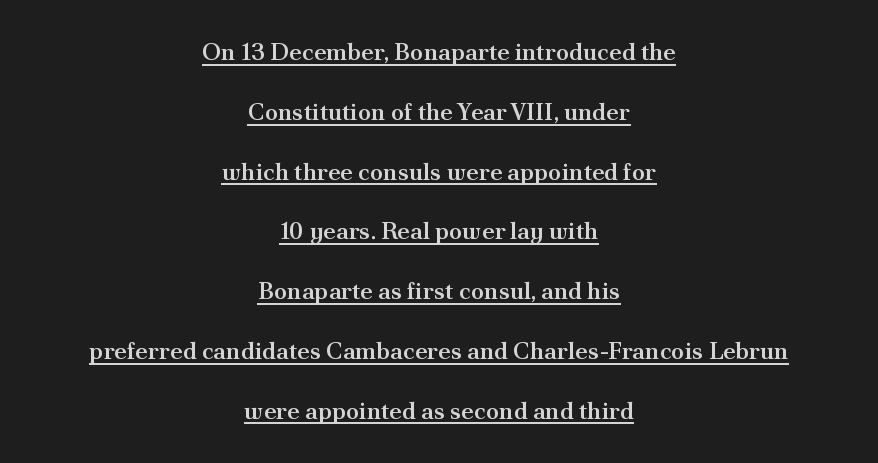
{"italic": "no", "bold": "semi", "underline": "yes", "align": "center", "line_spacing": "loose", "line_spacing_ratio": 2.49, "letter_spacing": "normal", "letter_spacing_em": 0.0, "glyph_px": 24}
